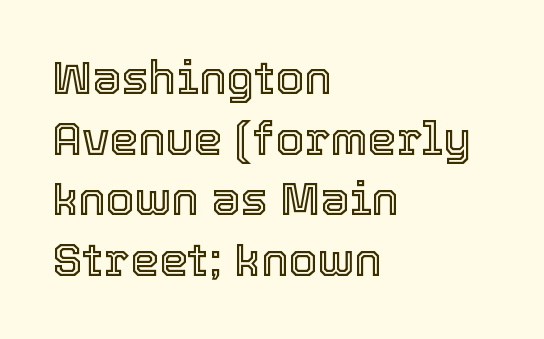
The image shows 46 px text type, upright; set left-aligned, normal line spacing (1.32x), normal letter spacing, not underlined; a medium x-height.
